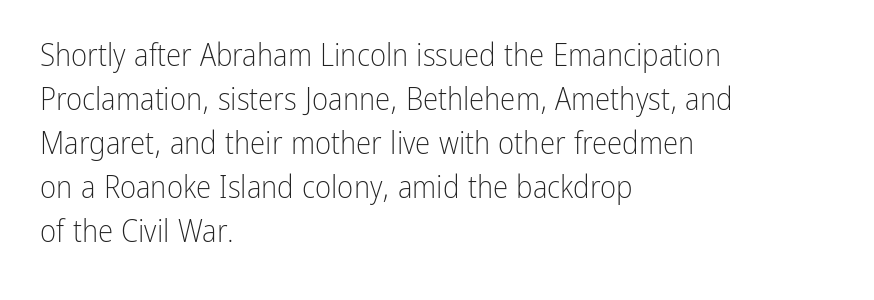
Weight: regular or lighter. Do the characters align in a grid? No, the font is proportional. Descenders are the only things crossing below the line. A roman cut, with each character standing at attention.
